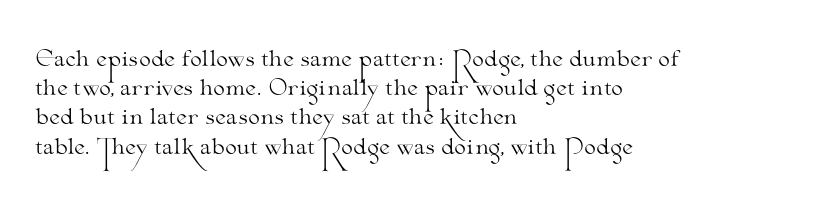
Q: Is the text bold? A: No.
Q: Is the text italic (slanted)? A: No, it is upright.
Q: Is the text underlined? A: No.
Q: How is the paragraph aligned? A: Left-aligned.
Q: Is the spacing between letters normal or unusually wide? A: Normal.
Q: Is the spacing between lines tight, normal or loose? A: Normal.
